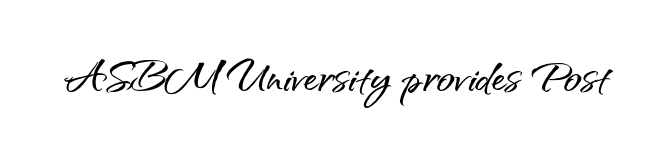
The image shows 60 px sans-serif type; set normal letter spacing, not underlined; medium stroke contrast and a small x-height.
